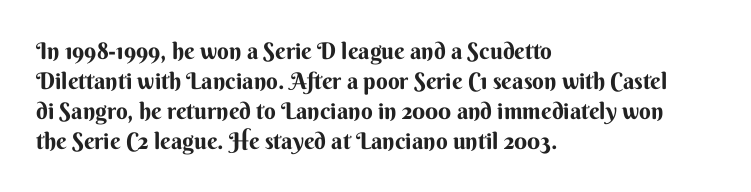
The image shows 23 px text type, upright; set left-aligned, normal line spacing (1.3x), normal letter spacing, not underlined.
